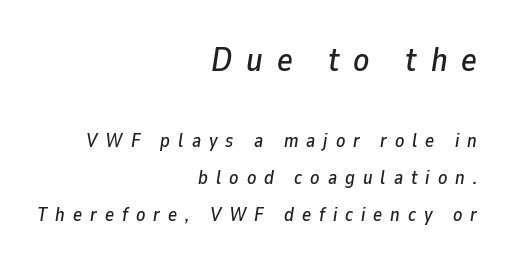
There is plenty of visible air inserted between adjacent glyphs. Character size in the leading block exceeds that of the trailing block. Quick note: italic. Compared with a flush-left layout, this one pins lines to the opposite, right side.
